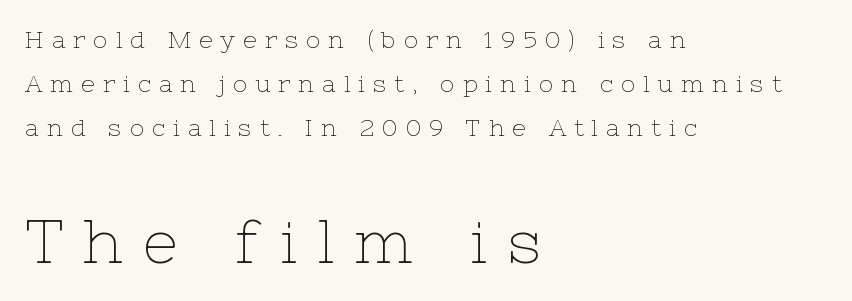
Q: Is the text bold? A: No.
Q: Is the text italic (slanted)? A: No, it is upright.
Q: Is the typeface a serif or a sans-serif typeface? A: Serif.
Q: Is the text underlined? A: No.
Q: How is the paragraph aligned? A: Left-aligned.
Q: Is the spacing between letters normal or unusually wide? A: Unusually wide.
Q: Which block of text is set in a larger size, the first (top) or the second (bottom)? A: The second (bottom) one.
Q: Width (condensed, normal, or wide)? A: Normal.
Q: Stroke contrast? A: Low.
Q: x-height? A: Medium.
Q: Monospaced? A: No.
